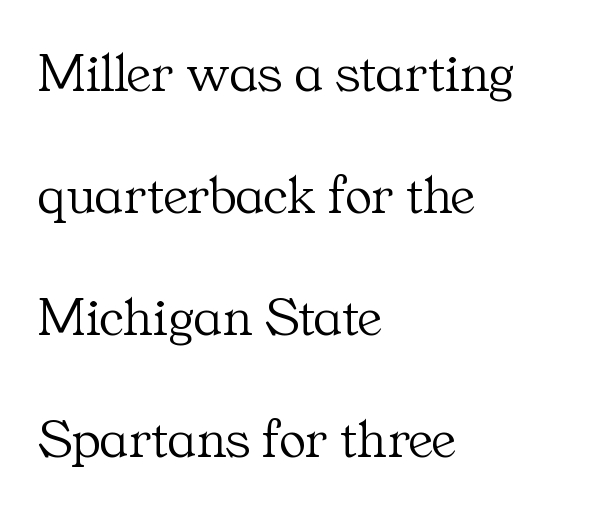
{"serif": "yes", "italic": "no", "bold": "no", "weight": "light", "width": "normal", "stroke_contrast": "medium", "x_height": "medium", "monospaced": "no", "underline": "no", "align": "left", "line_spacing": "loose", "line_spacing_ratio": 2.18, "letter_spacing": "normal", "letter_spacing_em": 0.0, "glyph_px": 56}
